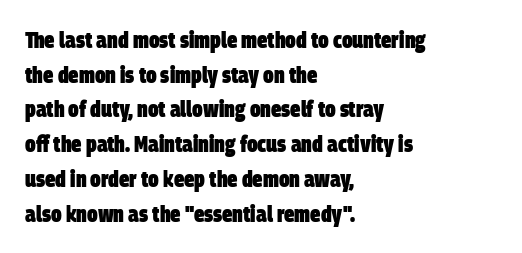
{"bold": "yes", "underline": "no", "align": "left", "line_spacing": "normal", "line_spacing_ratio": 1.51, "letter_spacing": "normal", "letter_spacing_em": 0.0, "glyph_px": 23}
